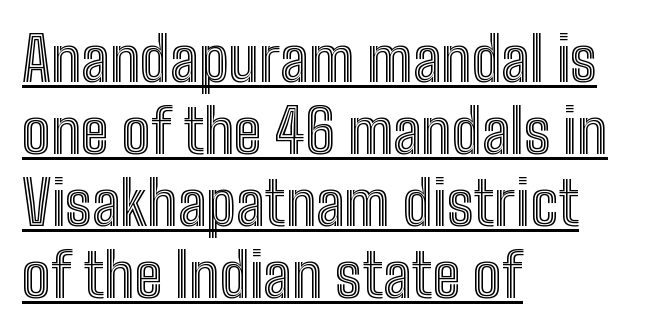
The image shows 60 px condensed type, upright; set left-aligned, line spacing 1.2x, normal letter spacing, underlined; a medium x-height.
